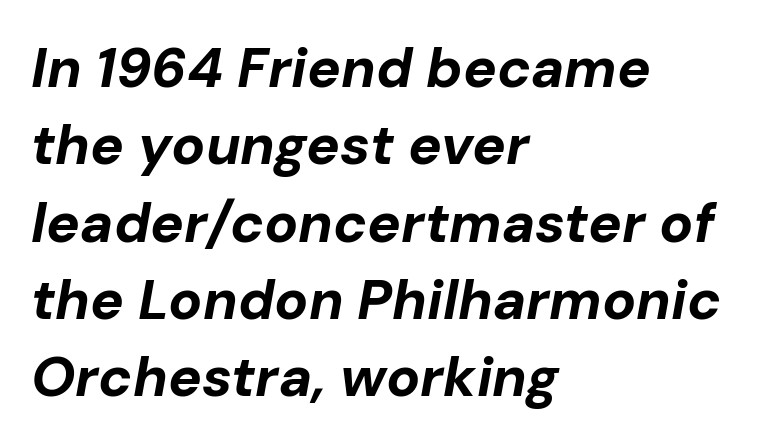
{"italic": "yes", "lean": "right", "slant_degrees": 10, "bold": "yes", "weight": "bold", "width": "normal", "stroke_contrast": "low", "x_height": "medium", "monospaced": "no", "underline": "no", "align": "left", "line_spacing": "normal", "line_spacing_ratio": 1.38, "letter_spacing": "normal", "letter_spacing_em": 0.0, "glyph_px": 56}
